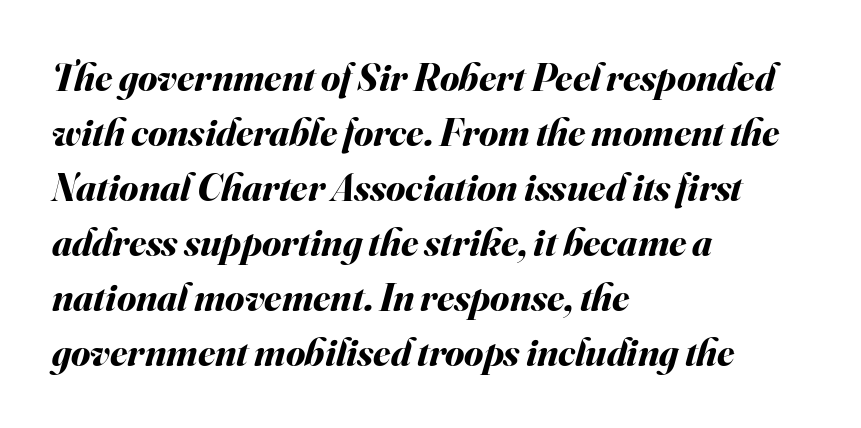
{"italic": "yes", "lean": "right", "slant_degrees": 16, "bold": "yes", "weight": "bold", "width": "normal", "stroke_contrast": "medium", "x_height": "small", "monospaced": "no", "underline": "no", "align": "left", "line_spacing": "normal", "line_spacing_ratio": 1.41, "letter_spacing": "normal", "letter_spacing_em": 0.0, "glyph_px": 39}
